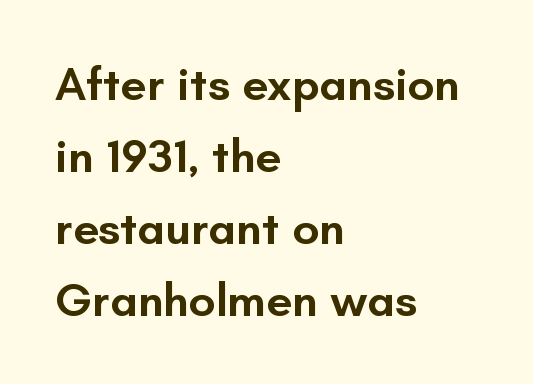
This block has exactly the height ordinary leading produces. Descenders hang freely into open space. Typographically, this falls in the sans-serif category. The rendering uses a semibold face; strokes are thickened but not to full bold.
